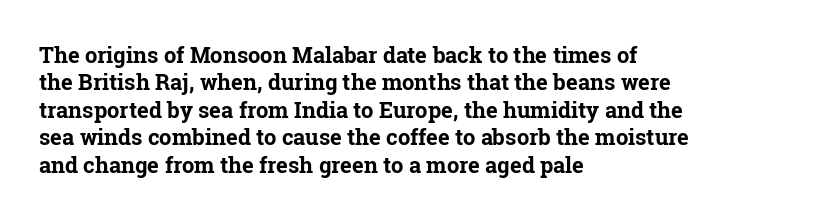
{"italic": "no", "bold": "yes", "underline": "no", "align": "left", "line_spacing": "normal", "line_spacing_ratio": 1.25, "letter_spacing": "normal", "letter_spacing_em": 0.0, "glyph_px": 22}
